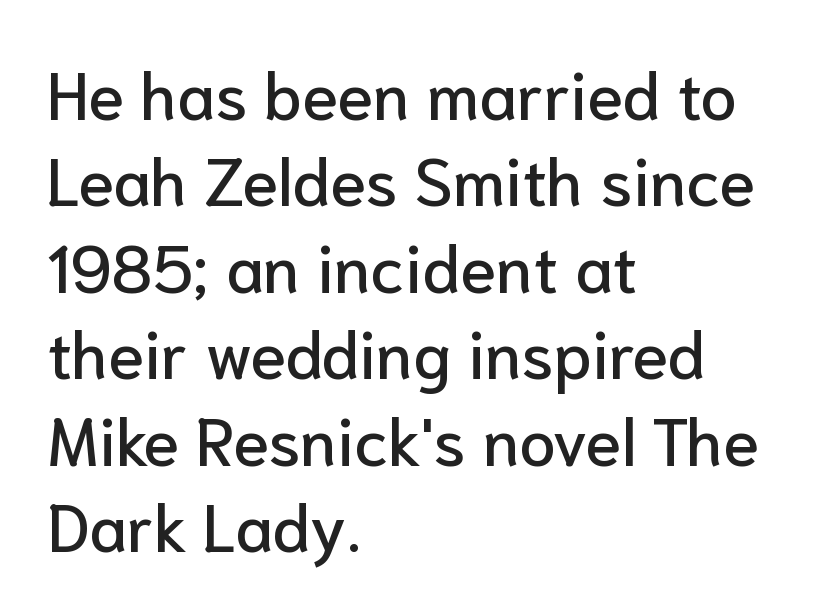
{"serif": "no", "italic": "no", "width": "normal", "stroke_contrast": "low", "x_height": "medium", "monospaced": "no", "underline": "no", "align": "left", "line_spacing": "normal", "line_spacing_ratio": 1.31, "letter_spacing": "normal", "letter_spacing_em": 0.0, "glyph_px": 66}
